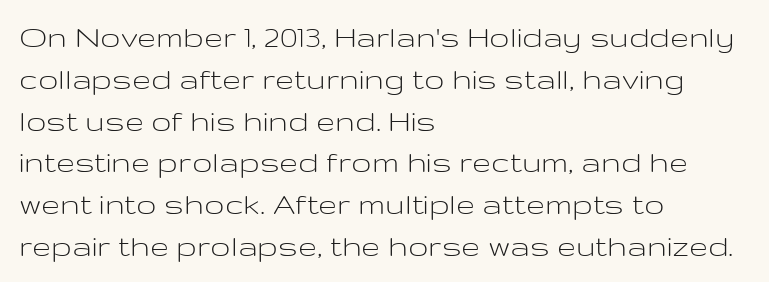
The image shows 34 px light, wide sans-serif type, upright; set left-aligned, line spacing 1.23x, normal letter spacing, not underlined; low stroke contrast and a medium x-height.
